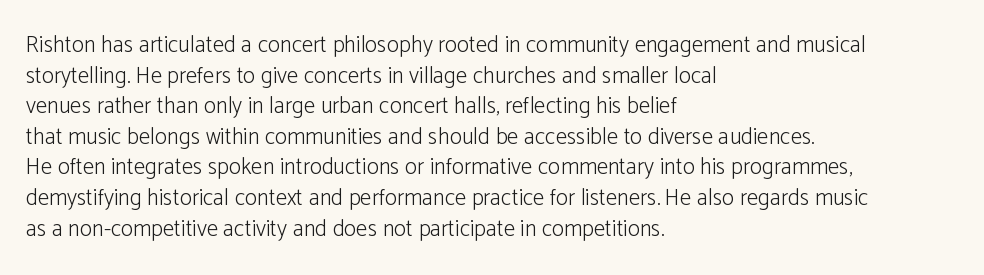
The image shows 23 px text type, upright; set left-aligned, normal line spacing (1.33x), normal letter spacing, not underlined.
